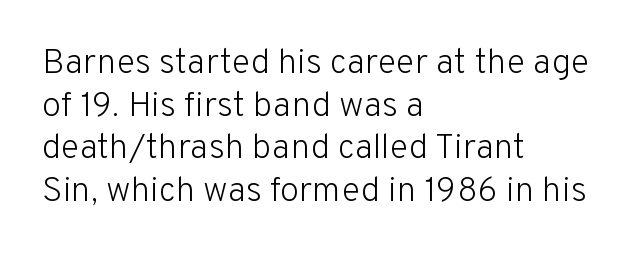
Visually the block forms a straight wall on the left and a jagged coastline on the right. The passage shown is typed in a proportional face where columns would drift. The strip under each line holds only bare page. The characters are drawn with everyday or finer stroke widths. The typography opts for an upright posture over an oblique one.
